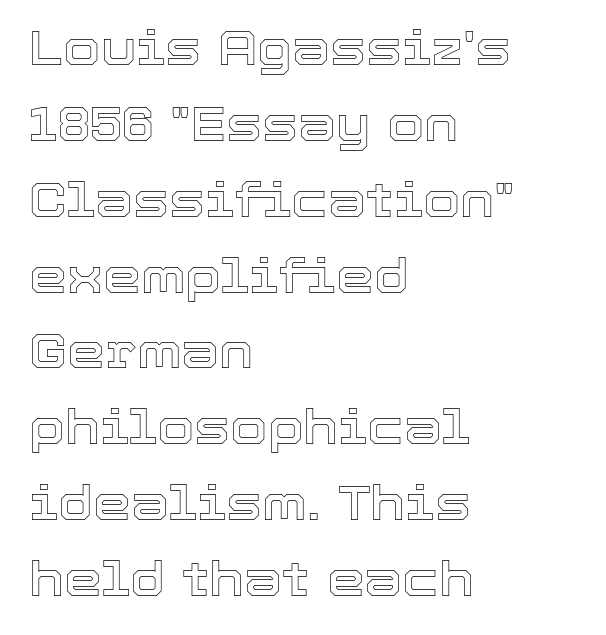
The image shows 48 px text type, upright; set left-aligned, normal line spacing (1.58x), normal letter spacing, not underlined; a medium x-height.
